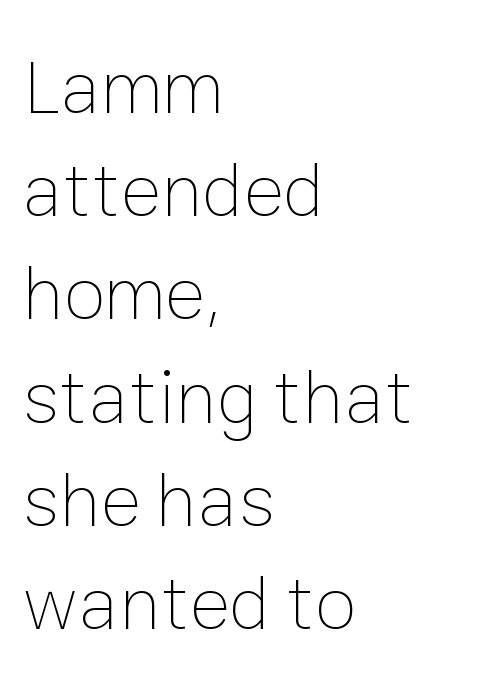
{"italic": "no", "bold": "no", "weight": "thin", "width": "normal", "stroke_contrast": "low", "x_height": "medium", "monospaced": "no", "underline": "no", "align": "left", "line_spacing": "normal", "line_spacing_ratio": 1.34, "letter_spacing": "normal", "letter_spacing_em": 0.0, "glyph_px": 77}
